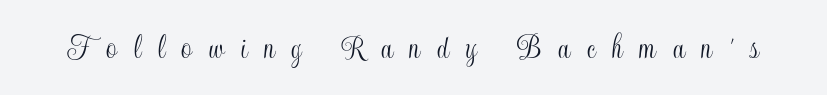
{"width": "condensed", "x_height": "small", "monospaced": "no", "underline": "no", "letter_spacing": "wide", "letter_spacing_em": 0.45, "glyph_px": 37}
